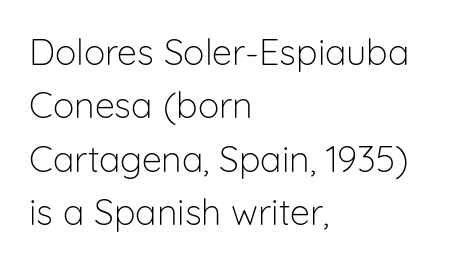
The image shows 36 px light sans-serif type, upright; set left-aligned, normal line spacing (1.48x), normal letter spacing, not underlined; low stroke contrast and a medium x-height.
